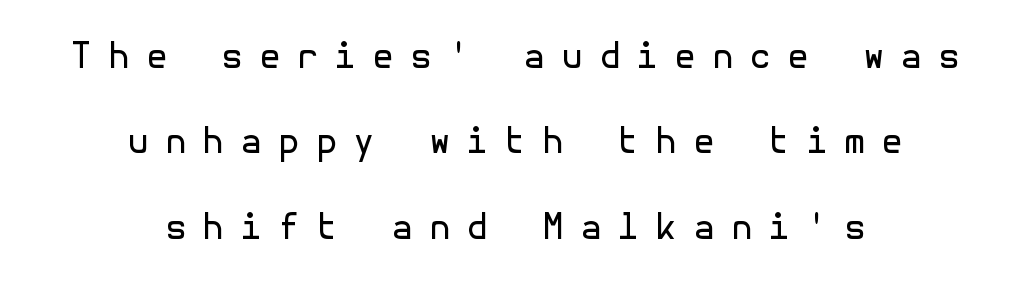
Q: Is the text bold? A: No.
Q: Is the text italic (slanted)? A: No, it is upright.
Q: Is the typeface a serif or a sans-serif typeface? A: Sans-serif.
Q: Is the text underlined? A: No.
Q: How is the paragraph aligned? A: Centered.
Q: Is the spacing between letters normal or unusually wide? A: Unusually wide.
Q: Is the spacing between lines tight, normal or loose? A: Loose.
Q: Width (condensed, normal, or wide)? A: Normal.
Q: x-height? A: Medium.
